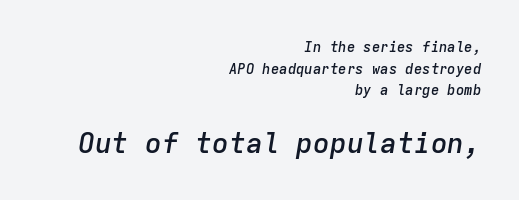
Q: Is the text bold? A: Semi-bold.
Q: Is the text italic (slanted)? A: Yes, it leans right by about 9 degrees.
Q: Is the text underlined? A: No.
Q: How is the paragraph aligned? A: Right-aligned.
Q: Is the spacing between letters normal or unusually wide? A: Normal.
Q: Is the spacing between lines tight, normal or loose? A: Normal.
Q: Which block of text is set in a larger size, the first (top) or the second (bottom)? A: The second (bottom) one.
Q: Width (condensed, normal, or wide)? A: Normal.
Q: Stroke contrast? A: Low.
Q: x-height? A: Medium.
Q: Monospaced? A: Yes.
